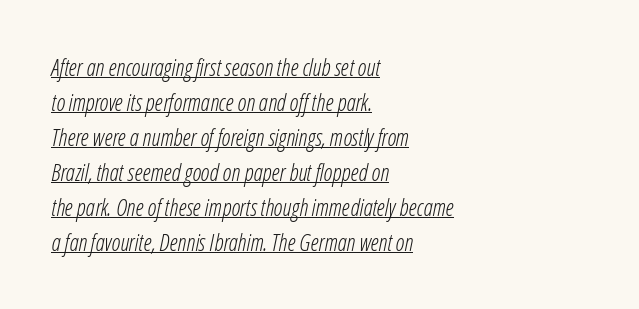
Q: Is the text bold? A: No.
Q: Is the text italic (slanted)? A: Yes, it leans right by about 12 degrees.
Q: Is the text underlined? A: Yes.
Q: How is the paragraph aligned? A: Left-aligned.
Q: Is the spacing between letters normal or unusually wide? A: Normal.
Q: Is the spacing between lines tight, normal or loose? A: Normal.
